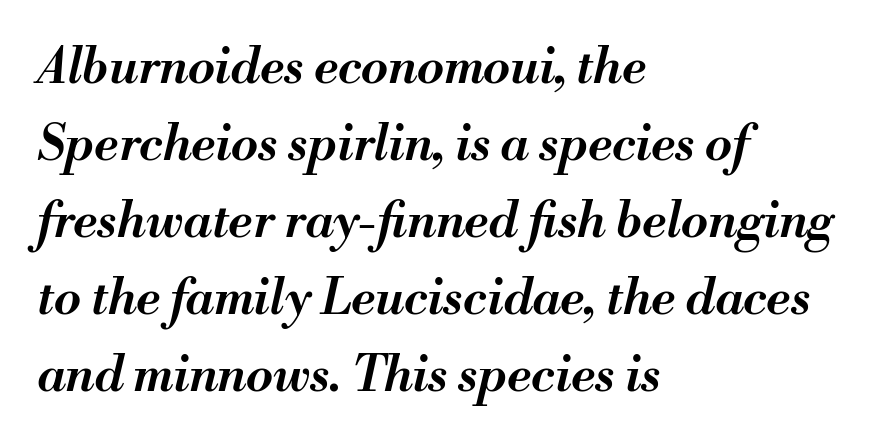
{"italic": "yes", "lean": "right", "slant_degrees": 13, "bold": "semi", "weight": "semibold", "width": "normal", "stroke_contrast": "medium", "x_height": "small", "monospaced": "no", "underline": "no", "align": "left", "line_spacing": "normal", "line_spacing_ratio": 1.57, "letter_spacing": "normal", "letter_spacing_em": 0.0, "glyph_px": 49}
